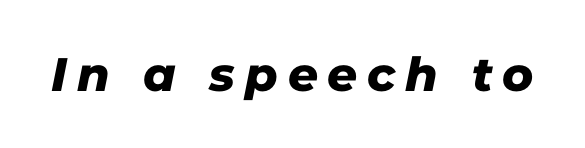
Q: Is the typeface a serif or a sans-serif typeface? A: Sans-serif.
Q: Is the text underlined? A: No.
Q: Is the spacing between letters normal or unusually wide? A: Unusually wide.
Q: Width (condensed, normal, or wide)? A: Normal.
Q: Stroke contrast? A: Low.
Q: x-height? A: Medium.
Q: Monospaced? A: No.
